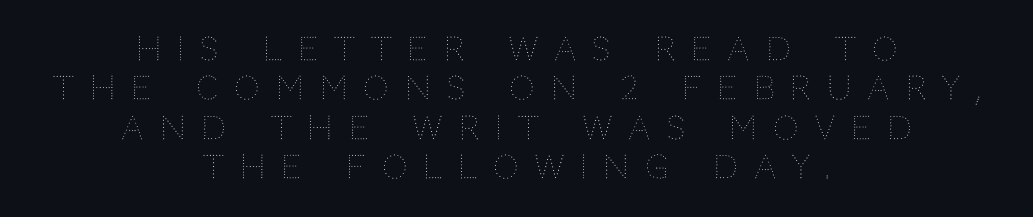
Q: Is the text bold? A: No.
Q: Is the text italic (slanted)? A: No, it is upright.
Q: Is the text underlined? A: No.
Q: How is the paragraph aligned? A: Centered.
Q: Is the spacing between letters normal or unusually wide? A: Unusually wide.
Q: Width (condensed, normal, or wide)? A: Normal.
Q: Stroke contrast? A: Medium.
Q: x-height? A: Large.
Q: Monospaced? A: No.
